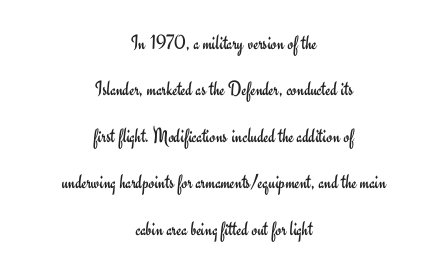
A typesetter would call this leading open, well beyond the default. The setting favours the middle, as headings and verse often do. Characters follow at the spacing the type designer built in. Descenders are the only things crossing below the line.
